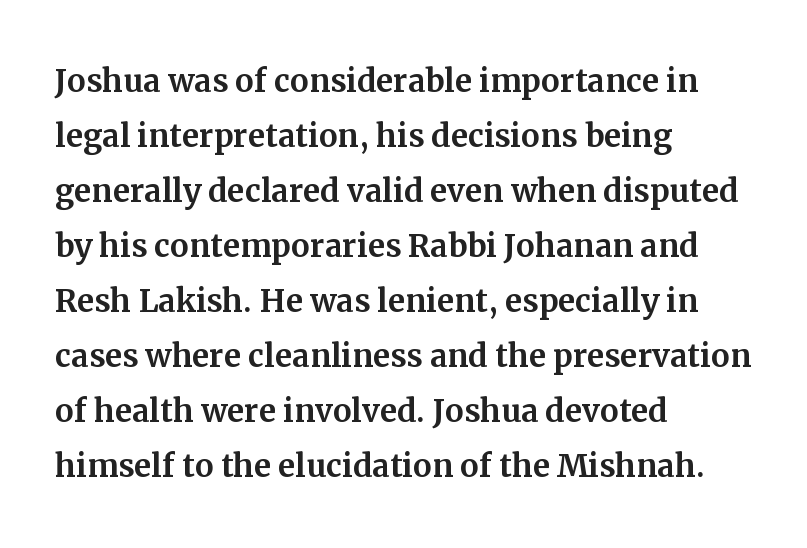
Between one letter and the next there's only the usual sliver of space. Type style note: has serifs. Baseline-to-baseline distance is the conventional proportion of letter height. Horizontal alignment here is leftward, the default for most running prose.
